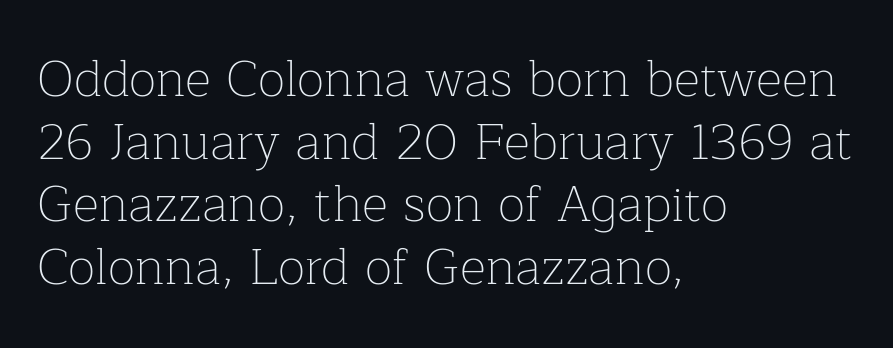
{"serif": "yes", "italic": "no", "bold": "no", "weight": "thin", "width": "normal", "stroke_contrast": "low", "x_height": "medium", "monospaced": "no", "underline": "no", "align": "left", "line_spacing_ratio": 1.23, "letter_spacing": "normal", "letter_spacing_em": 0.0, "glyph_px": 51}
